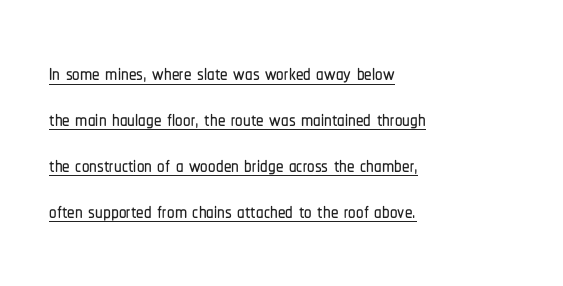
The image shows 30 px condensed sans-serif type, upright; set left-aligned, normal line spacing (1.53x), normal letter spacing, underlined; low stroke contrast and a medium x-height.
